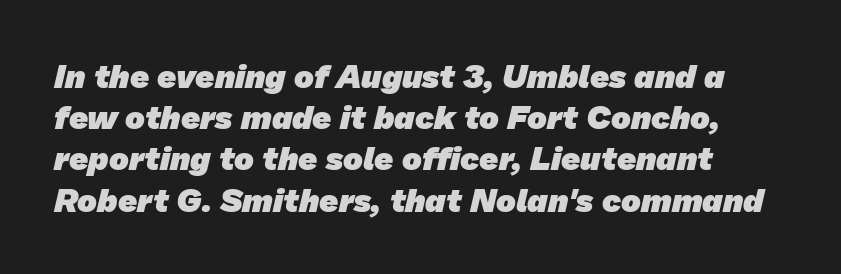
{"serif": "no", "bold": "yes", "weight": "heavy", "width": "normal", "stroke_contrast": "low", "x_height": "medium", "monospaced": "no", "underline": "no", "align": "left", "line_spacing": "normal", "line_spacing_ratio": 1.25, "letter_spacing": "normal", "letter_spacing_em": 0.0, "glyph_px": 33}
